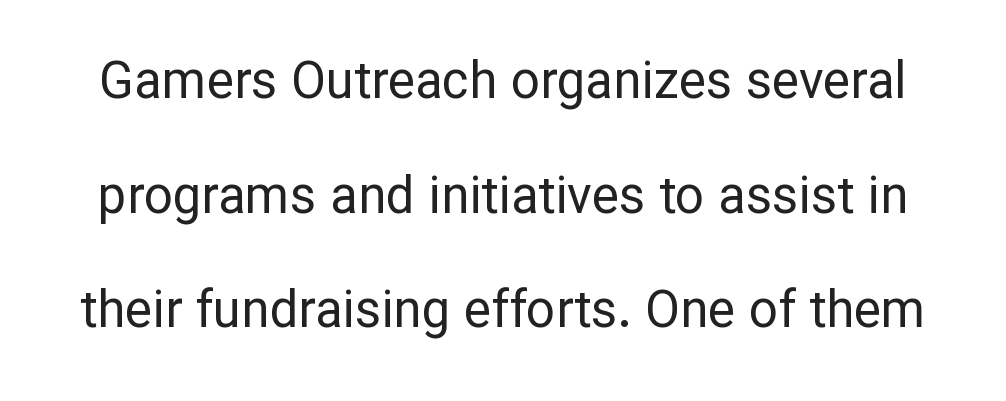
{"serif": "no", "italic": "no", "bold": "no", "weight": "regular", "width": "normal", "stroke_contrast": "low", "x_height": "medium", "monospaced": "no", "underline": "no", "line_spacing": "loose", "line_spacing_ratio": 2.25, "letter_spacing": "normal", "letter_spacing_em": 0.0, "glyph_px": 51}
